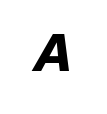
The image shows 51 px heavy type, italic (leaning right); set unusually wide letter spacing (+0.44 em), not underlined; low stroke contrast and a medium x-height.
